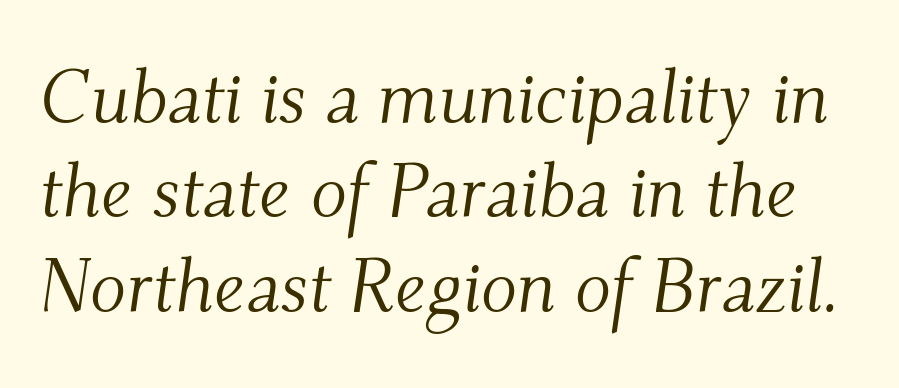
{"serif": "yes", "italic": "yes", "lean": "right", "slant_degrees": 9, "bold": "no", "weight": "light", "width": "normal", "stroke_contrast": "medium", "x_height": "small", "monospaced": "no", "underline": "no", "line_spacing": "normal", "line_spacing_ratio": 1.26, "letter_spacing": "normal", "letter_spacing_em": 0.0, "glyph_px": 75}
